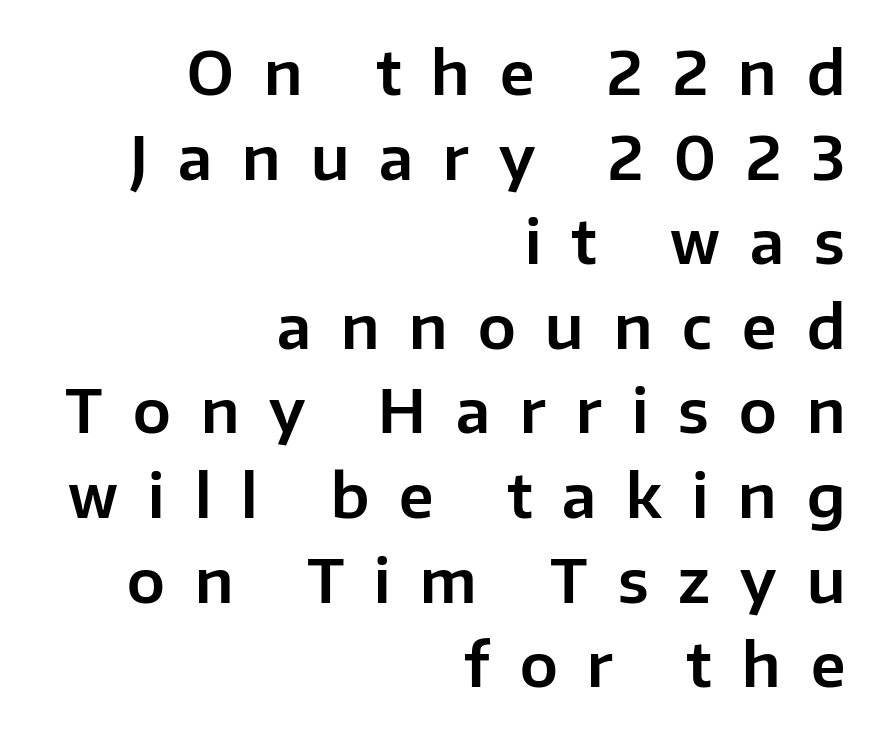
The image shows 60 px sans-serif type, upright; set right-aligned, normal line spacing (1.41x), unusually wide letter spacing (+0.5 em), not underlined; low stroke contrast and a medium x-height.
